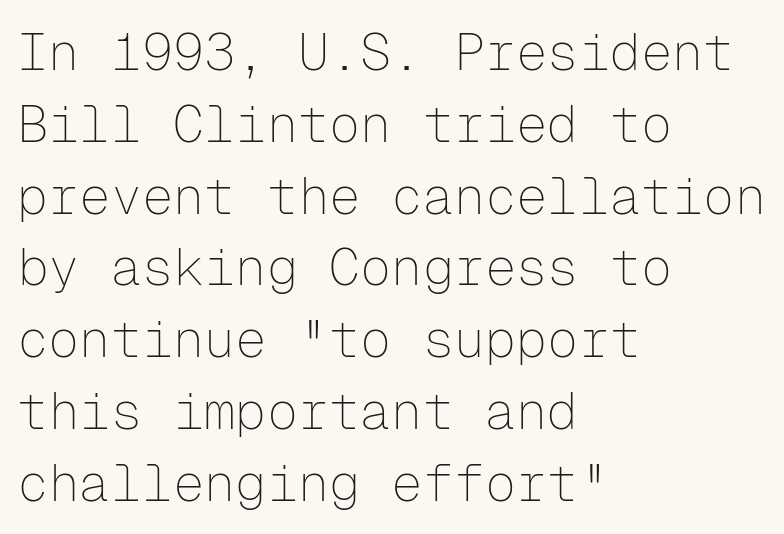
The image shows 52 px thin sans-serif type, upright, monospaced; set left-aligned, normal line spacing (1.38x), normal letter spacing, not underlined; low stroke contrast and a medium x-height.
